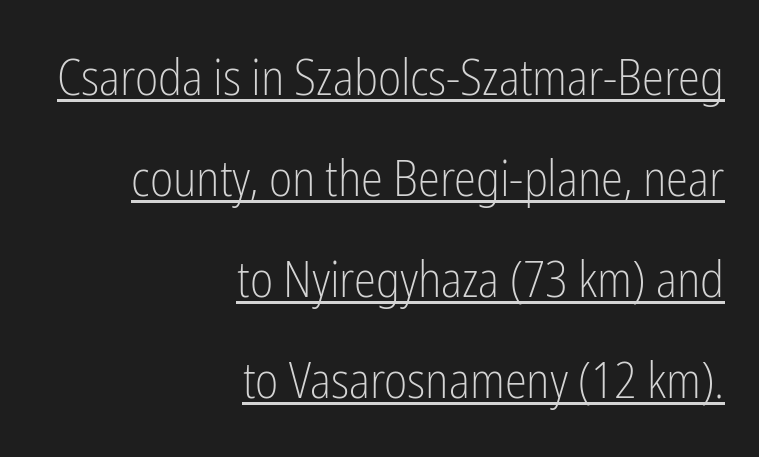
These lines stack with their right ends in a neat column. Examine the stroke ends and you'll find no serifs. The typesetter has applied underlining to the passage shown. The vertical gap from one line to the next is large. The letterforms sit at book weight or below.
